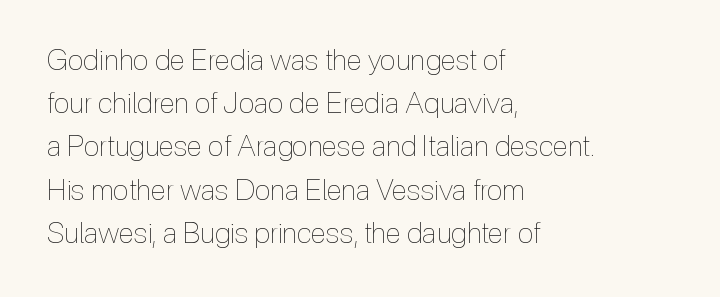
{"italic": "no", "bold": "no", "weight": "thin", "width": "condensed", "x_height": "medium", "monospaced": "no", "underline": "no", "align": "left", "line_spacing": "normal", "line_spacing_ratio": 1.49, "letter_spacing": "normal", "letter_spacing_em": 0.0, "glyph_px": 29}
